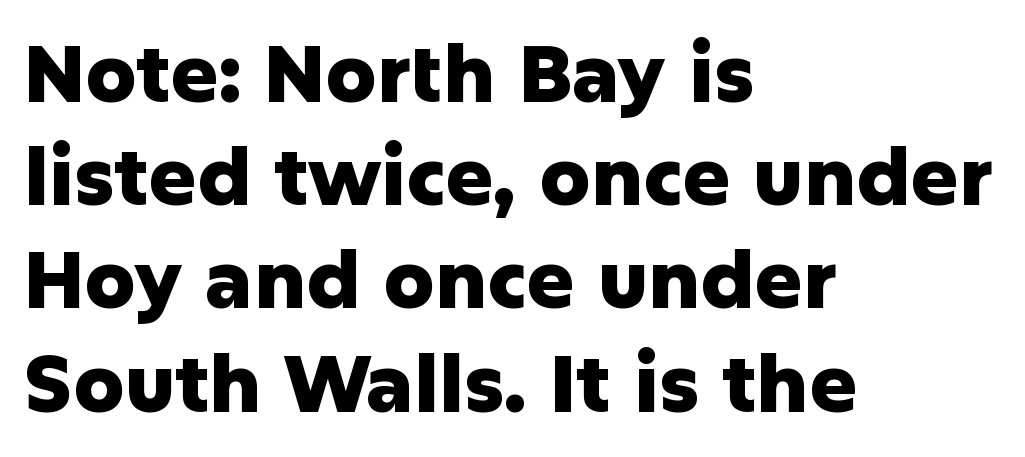
The vertical gap from one line to the next is medium. Where is the straight margin? On the left. Note the varied advance widths — an 'i' is clearly narrower than an 'm'. How heavy is the stroke? Heavy — this is a bold. The passage shown is typeset with a sans-serif family.
